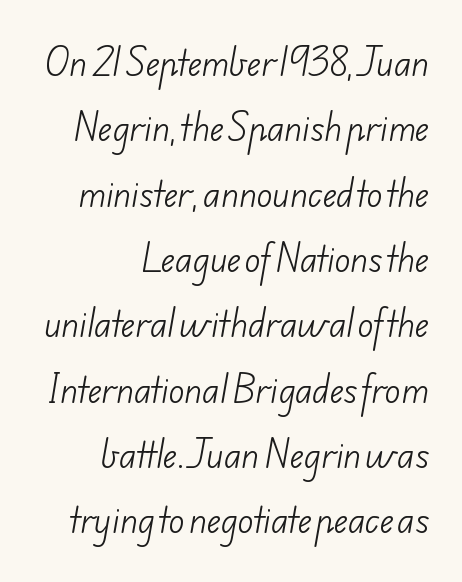
Heaviness? Minimal to ordinary, like unemphasized prose. The line-height multiplier appears high, well above default. Each letter keeps its own natural width here, so spacing adapts to shape. Words float on clear page, feet unadorned.
